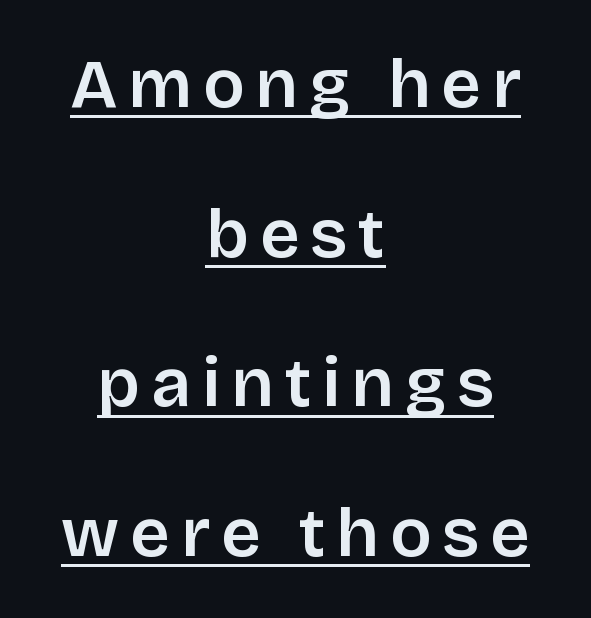
Each letter keeps its own natural width here, so spacing adapts to shape. Check the space under the baseline: a stroke is drawn there. Type style note: lacks serifs. The paragraph has two soft edges and a firm central axis.
